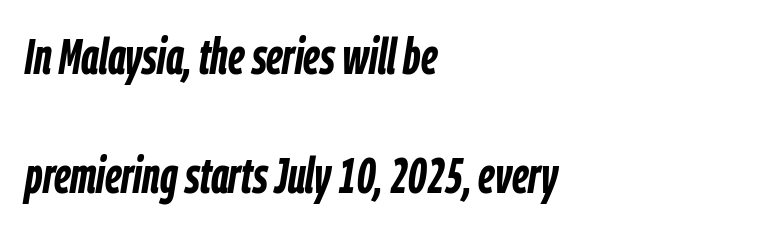
{"italic": "yes", "lean": "right", "slant_degrees": 9, "bold": "yes", "weight": "semibold", "width": "condensed", "stroke_contrast": "low", "x_height": "medium", "monospaced": "no", "underline": "no", "align": "left", "line_spacing": "loose", "line_spacing_ratio": 2.39, "letter_spacing": "normal", "letter_spacing_em": 0.0, "glyph_px": 50}
